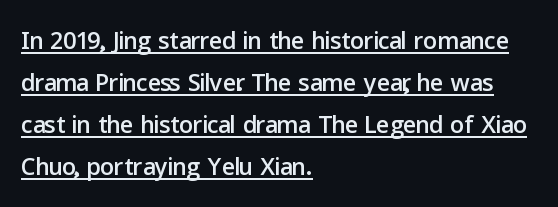
{"serif": "no", "italic": "no", "width": "normal", "stroke_contrast": "low", "x_height": "medium", "monospaced": "no", "underline": "yes", "align": "left", "line_spacing_ratio": 1.2, "letter_spacing": "normal", "letter_spacing_em": 0.0, "glyph_px": 35}
